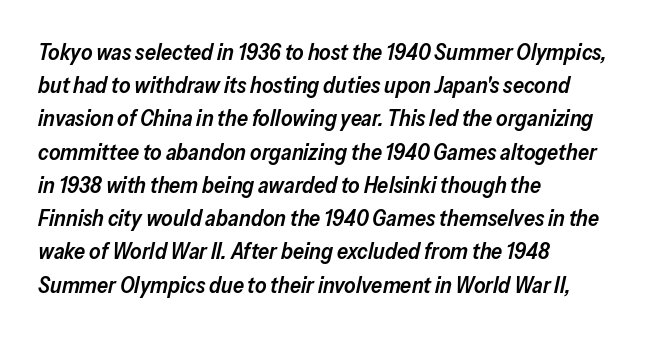
The image shows 22 px text type, italic (leaning right); set left-aligned, normal line spacing (1.51x), normal letter spacing, not underlined.
